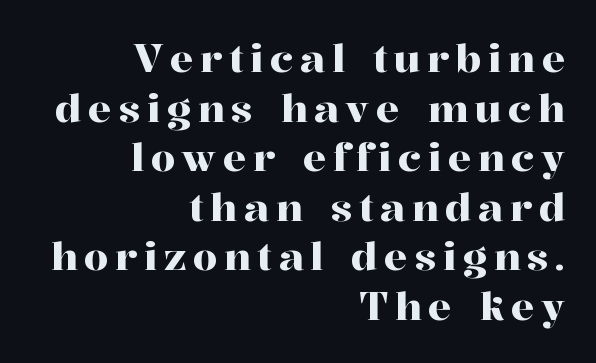
{"serif": "yes", "italic": "no", "width": "normal", "stroke_contrast": "high", "x_height": "medium", "monospaced": "no", "underline": "no", "align": "right", "line_spacing": "normal", "line_spacing_ratio": 1.27, "glyph_px": 39}
